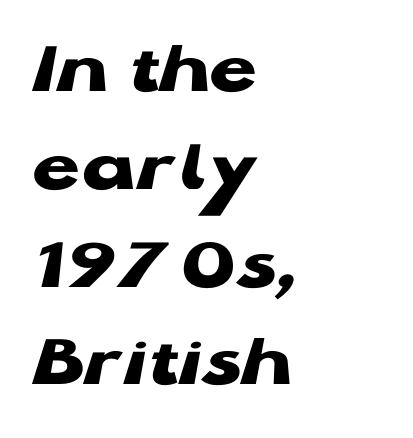
The image shows 77 px heavy, wide sans-serif type, upright; set left-aligned, normal line spacing (1.27x), normal letter spacing, not underlined; low stroke contrast and a medium x-height.
